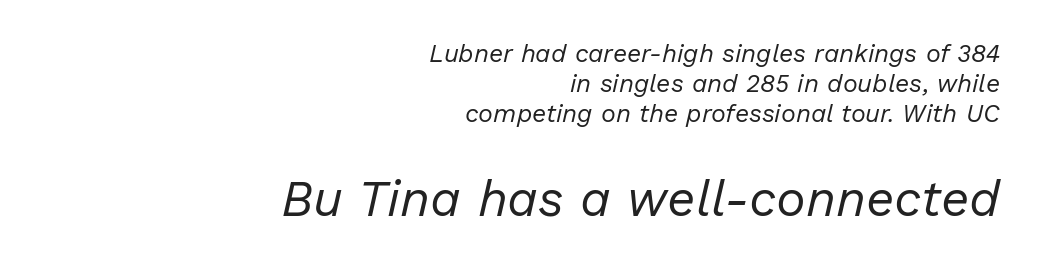
The image shows 50 px regular-weight type, italic (leaning right); set right-aligned, line spacing 1.21x, normal letter spacing, not underlined; the second (bottom) block is 2.0x larger; low stroke contrast and a medium x-height.
